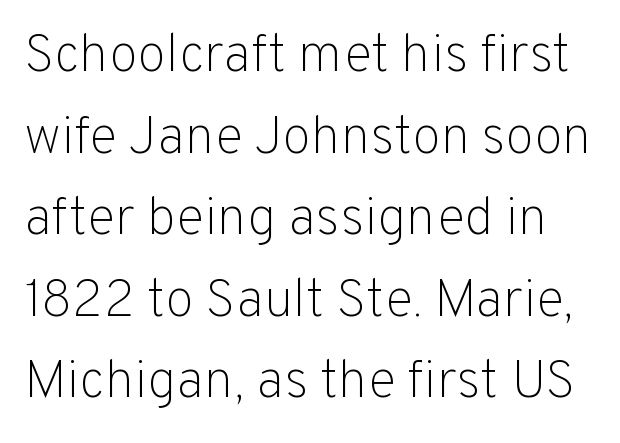
The image shows 53 px light sans-serif type, upright; set normal line spacing (1.54x), normal letter spacing, not underlined; low stroke contrast and a medium x-height.
